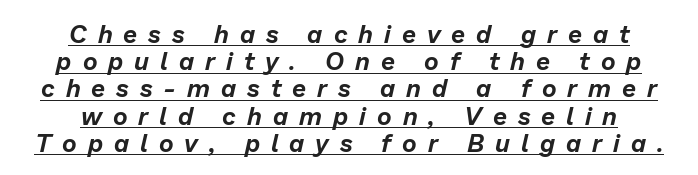
{"italic": "yes", "lean": "right", "slant_degrees": 13, "underline": "yes", "align": "center", "line_spacing": "tight", "line_spacing_ratio": 1.09, "letter_spacing": "wide", "letter_spacing_em": 0.44, "glyph_px": 25}
